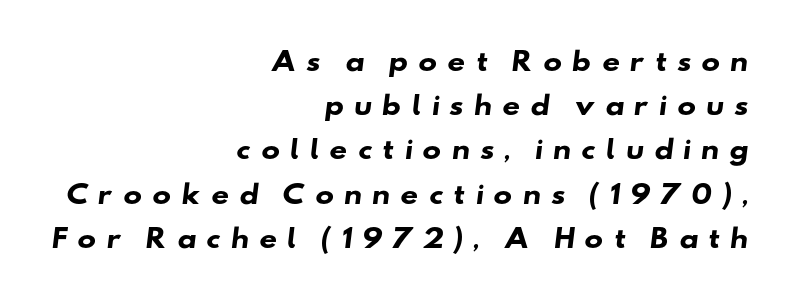
The image shows 25 px bold type; set right-aligned, line spacing 1.77x, unusually wide letter spacing (+0.38 em), not underlined.
